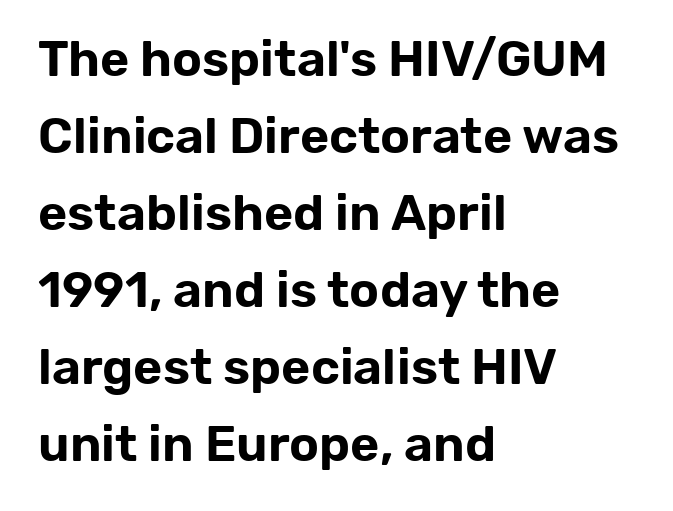
{"serif": "no", "italic": "no", "width": "normal", "stroke_contrast": "low", "x_height": "medium", "monospaced": "no", "underline": "no", "align": "left", "line_spacing": "normal", "line_spacing_ratio": 1.54, "letter_spacing": "normal", "letter_spacing_em": 0.0, "glyph_px": 50}
